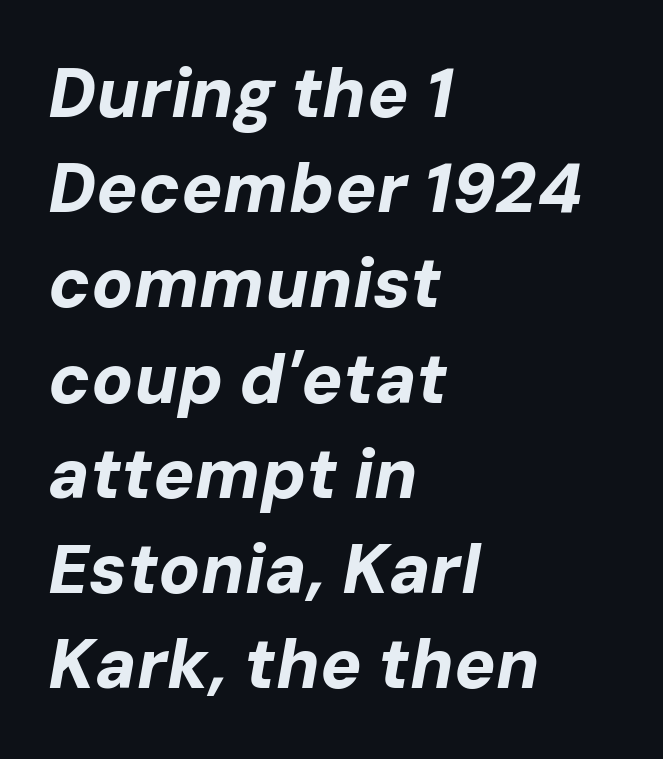
A dark, heavy texture on the line: the type is bold. The passage shown stacks its lines at a standard gap. Each line starts at the same left margin while the right side varies. You could not count columns in this text — the font is proportionally spaced. These lines keep a tight, regular rhythm from letter to letter.
